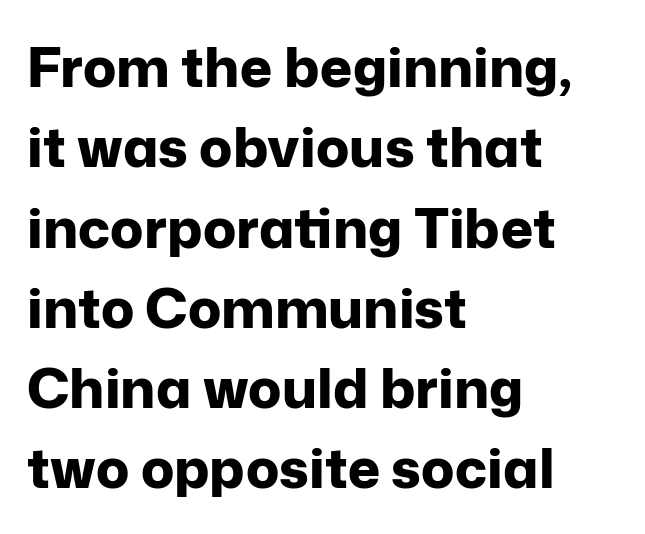
Q: Is the text bold? A: Yes.
Q: Is the text italic (slanted)? A: No, it is upright.
Q: Is the typeface a serif or a sans-serif typeface? A: Sans-serif.
Q: Is the text underlined? A: No.
Q: How is the paragraph aligned? A: Left-aligned.
Q: Is the spacing between letters normal or unusually wide? A: Normal.
Q: Is the spacing between lines tight, normal or loose? A: Normal.
Q: Width (condensed, normal, or wide)? A: Normal.
Q: Stroke contrast? A: Low.
Q: x-height? A: Medium.
Q: Monospaced? A: No.
